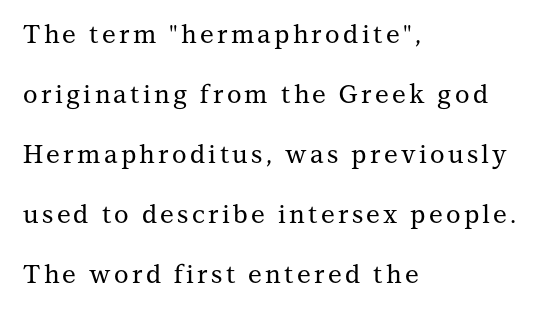
Q: Is the text italic (slanted)? A: No, it is upright.
Q: Is the text underlined? A: No.
Q: How is the paragraph aligned? A: Left-aligned.
Q: Is the spacing between lines tight, normal or loose? A: Loose.
